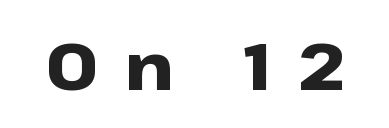
{"serif": "no", "italic": "no", "bold": "yes", "weight": "heavy", "width": "wide", "stroke_contrast": "low", "x_height": "medium", "monospaced": "no", "underline": "no", "letter_spacing": "wide", "letter_spacing_em": 0.41, "glyph_px": 66}
